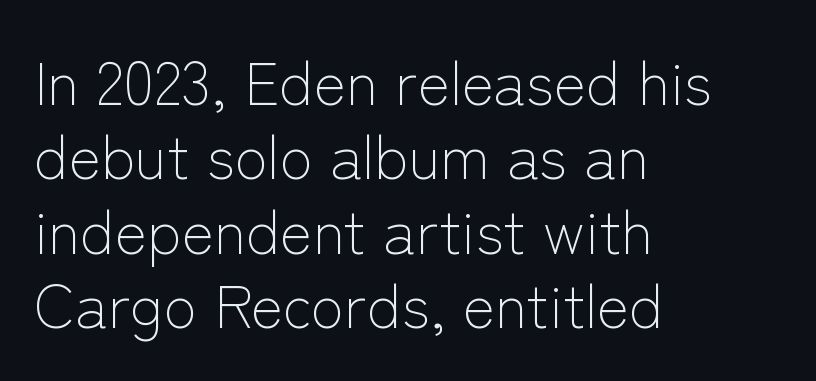
The type sits square on the baseline with zero lean. Character widths vary here, with narrow letters taking less room than wide ones. Descenders are the only things crossing below the line. Look at the bottom of the vertical strokes: they stop flat, with no serifs. The strokes carry an ordinary text weight at most.
